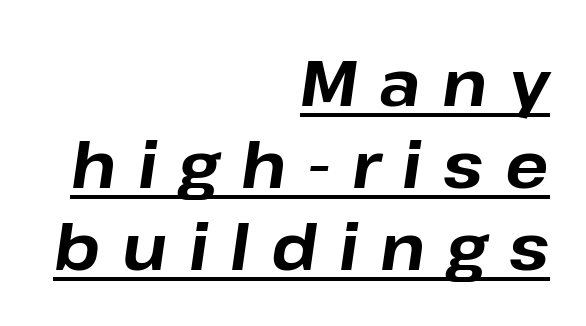
Q: Is the text bold? A: Yes.
Q: Is the text italic (slanted)? A: Yes, it leans right by about 8 degrees.
Q: Is the text underlined? A: Yes.
Q: How is the paragraph aligned? A: Right-aligned.
Q: Is the spacing between letters normal or unusually wide? A: Unusually wide.
Q: Is the spacing between lines tight, normal or loose? A: Normal.
Q: Width (condensed, normal, or wide)? A: Normal.
Q: Stroke contrast? A: Low.
Q: x-height? A: Medium.
Q: Monospaced? A: No.
